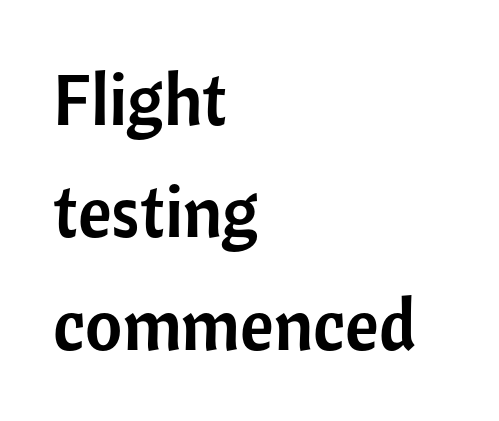
{"serif": "no", "italic": "no", "width": "normal", "stroke_contrast": "low", "x_height": "medium", "monospaced": "no", "underline": "no", "align": "left", "line_spacing": "normal", "line_spacing_ratio": 1.56, "letter_spacing": "normal", "letter_spacing_em": 0.0, "glyph_px": 72}
